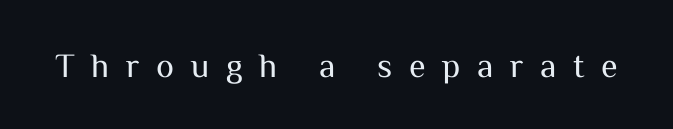
The letters stand straight up with perfectly vertical stems. Each letter keeps its own natural width here, so spacing adapts to shape. These lines have a slow, spaced-out rhythm from letter to letter. Font category for this specimen: sans-serif. No word sits above an underline. Stem width sits at or under what a default text font uses.
